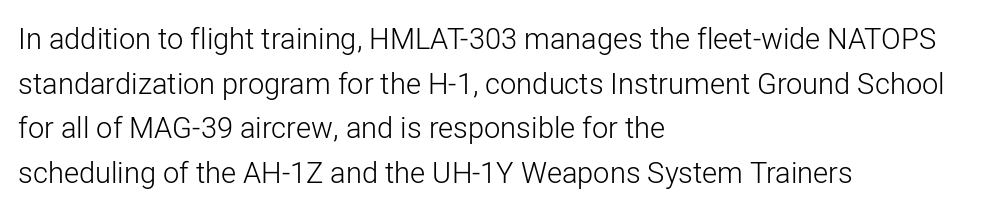
Words float on clear page, feet unadorned. If you drew a line through each stem, it would be perfectly vertical. Varying glyph widths throughout — classic text-font behaviour. The passage shown is not bold in any degree.
